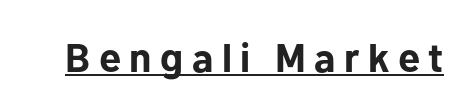
Q: Is the text bold? A: Yes.
Q: Is the text italic (slanted)? A: No, it is upright.
Q: Is the typeface a serif or a sans-serif typeface? A: Sans-serif.
Q: Is the text underlined? A: Yes.
Q: Is the spacing between letters normal or unusually wide? A: Unusually wide.
Q: Width (condensed, normal, or wide)? A: Normal.
Q: Stroke contrast? A: Low.
Q: x-height? A: Medium.
Q: Monospaced? A: No.
